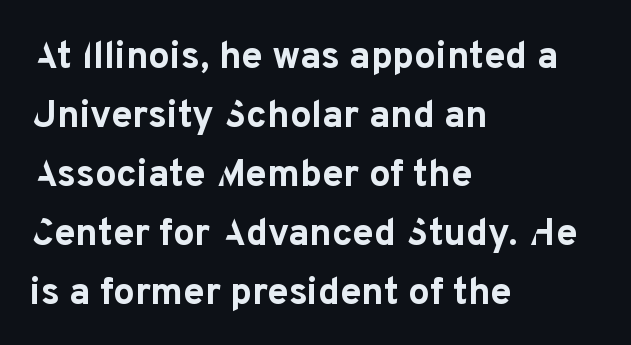
The image shows 38 px bold sans-serif type, upright; set left-aligned, normal line spacing (1.55x), normal letter spacing, not underlined; low stroke contrast and a medium x-height.
